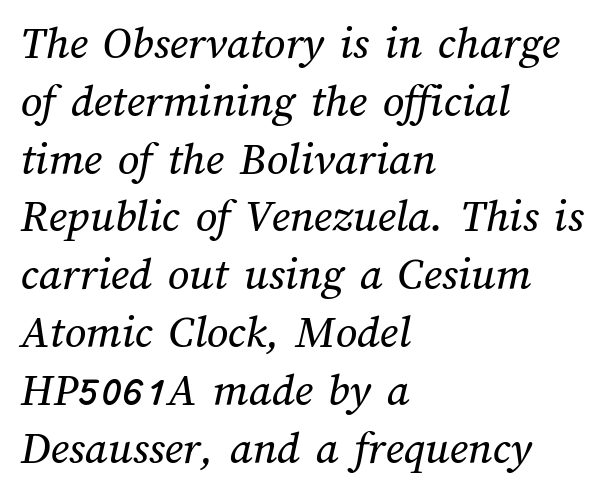
Q: Is the text underlined? A: No.
Q: How is the paragraph aligned? A: Left-aligned.
Q: Is the spacing between letters normal or unusually wide? A: Normal.
Q: Width (condensed, normal, or wide)? A: Normal.
Q: Stroke contrast? A: Medium.
Q: x-height? A: Medium.
Q: Monospaced? A: No.
